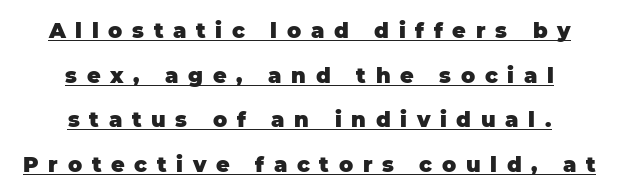
Q: Is the text bold? A: Yes.
Q: Is the text italic (slanted)? A: No, it is upright.
Q: Is the text underlined? A: Yes.
Q: How is the paragraph aligned? A: Centered.
Q: Is the spacing between letters normal or unusually wide? A: Unusually wide.
Q: Is the spacing between lines tight, normal or loose? A: Loose.
